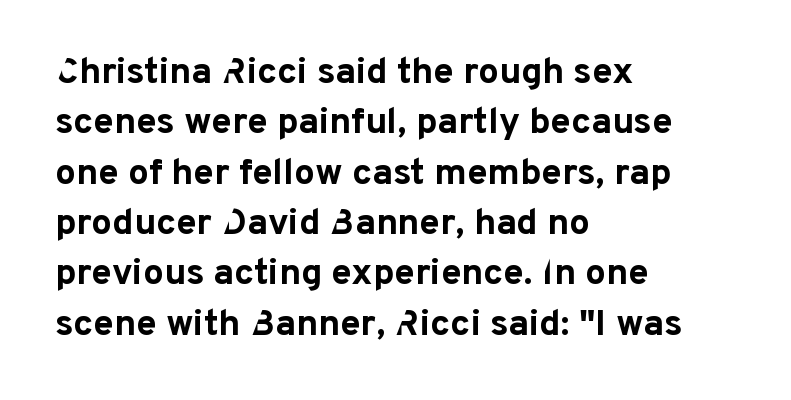
Designer's note — italics off, roman on. Leading matches the norm, producing a regular column. Students, this is bold: see how much ink each stroke carries. Character widths vary here, with narrow letters taking less room than wide ones. The passage is arranged the way most books set body copy — flush left. Nope, no serifs anywhere on these letters.
